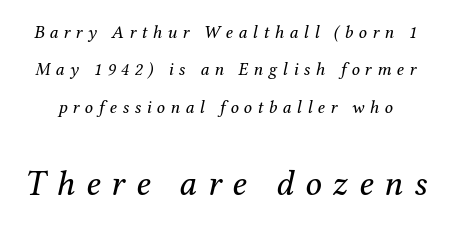
Bigger letters appear in the bottom chunk; the top chunk is reduced. A light-to-regular cut is what we see here. Check under the words: just untouched page. This rendering widens character spacing well past its baseline value. Examine the stroke ends and you'll spot serifs. Is this a fixed-width face? No — the glyphs have proportional, varying widths.
